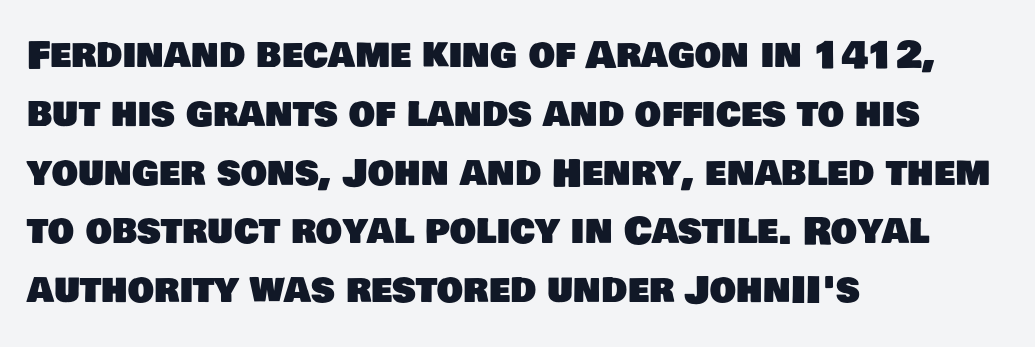
{"serif": "no", "width": "normal", "stroke_contrast": "low", "x_height": "large", "monospaced": "no", "underline": "no", "align": "left", "line_spacing": "normal", "line_spacing_ratio": 1.59, "letter_spacing": "normal", "letter_spacing_em": 0.0, "glyph_px": 37}
